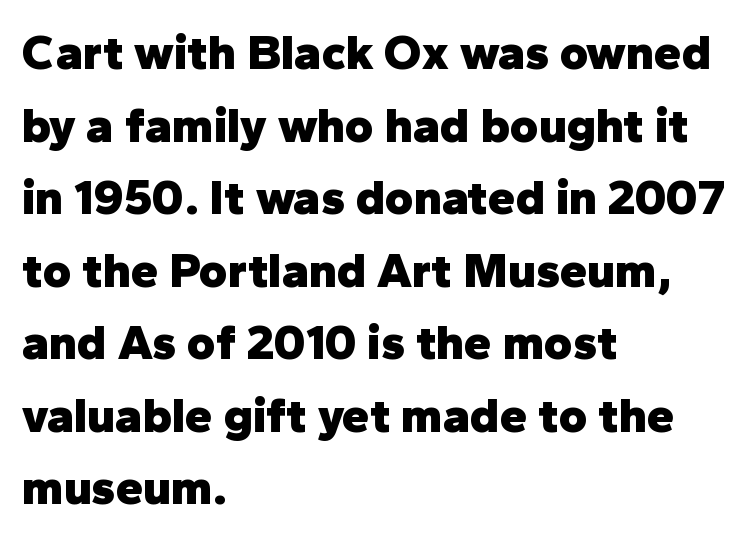
The image shows 49 px heavy sans-serif type, upright; set left-aligned, normal line spacing (1.48x), normal letter spacing, not underlined; low stroke contrast and a medium x-height.
